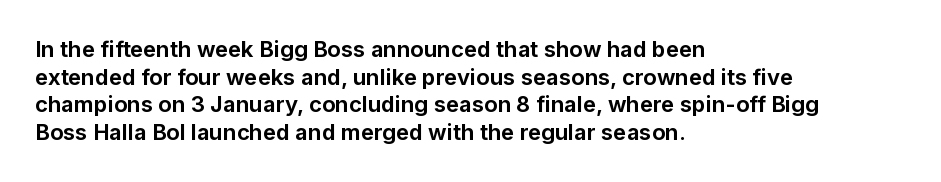
Q: Is the text bold? A: Yes.
Q: Is the text italic (slanted)? A: No, it is upright.
Q: Is the text underlined? A: No.
Q: How is the paragraph aligned? A: Left-aligned.
Q: Is the spacing between letters normal or unusually wide? A: Normal.
Q: Is the spacing between lines tight, normal or loose? A: Normal.
